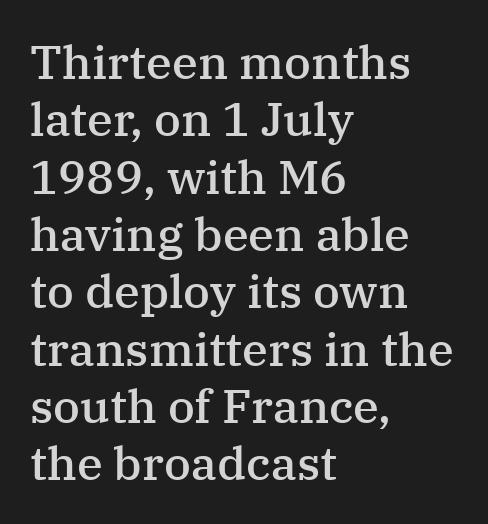
The passage shown is typed in a proportional face where columns would drift. Little horizontal feet cap the strokes, marking this as serif type. Firm but not heavy-handed strokes: this text is semibold. No word sits above an underline.
